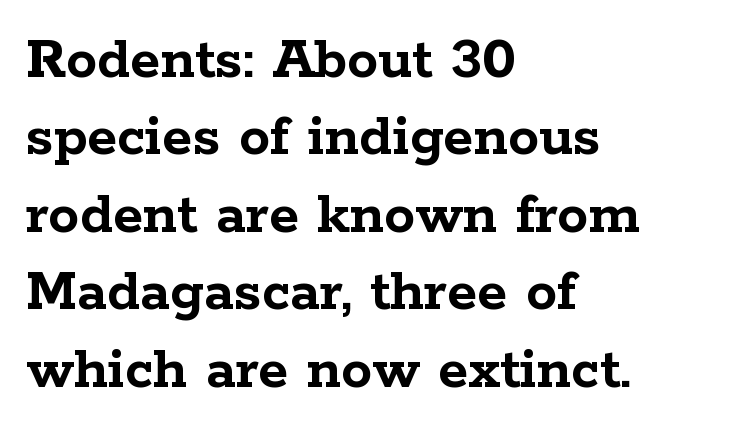
Q: Is the text bold? A: Yes.
Q: Is the text italic (slanted)? A: No, it is upright.
Q: Is the typeface a serif or a sans-serif typeface? A: Serif.
Q: Is the text underlined? A: No.
Q: How is the paragraph aligned? A: Left-aligned.
Q: Is the spacing between letters normal or unusually wide? A: Normal.
Q: Is the spacing between lines tight, normal or loose? A: Normal.
Q: Width (condensed, normal, or wide)? A: Wide.
Q: Stroke contrast? A: Low.
Q: x-height? A: Medium.
Q: Monospaced? A: No.
